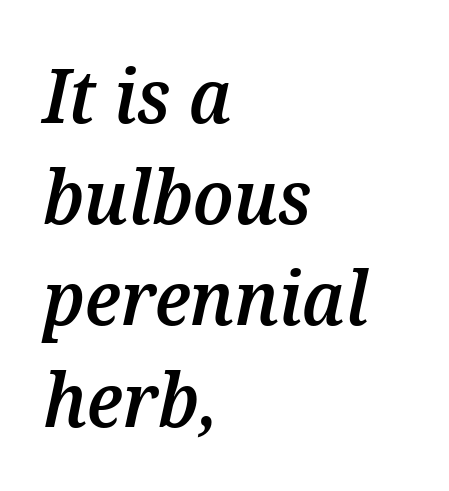
{"italic": "yes", "lean": "right", "slant_degrees": 12, "bold": "semi", "weight": "semibold", "width": "normal", "stroke_contrast": "medium", "x_height": "medium", "monospaced": "no", "underline": "no", "align": "left", "line_spacing": "normal", "line_spacing_ratio": 1.35, "letter_spacing": "normal", "letter_spacing_em": 0.0, "glyph_px": 75}
